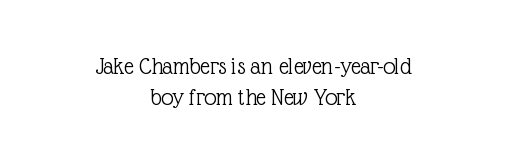
Q: Is the text bold? A: No.
Q: Is the text italic (slanted)? A: No, it is upright.
Q: Is the text underlined? A: No.
Q: How is the paragraph aligned? A: Centered.
Q: Is the spacing between letters normal or unusually wide? A: Normal.
Q: Is the spacing between lines tight, normal or loose? A: Normal.
